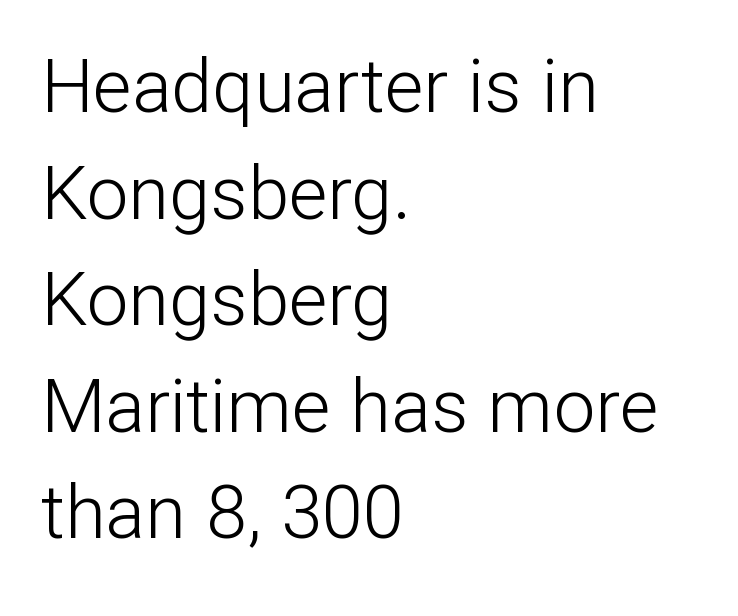
Q: Is the text bold? A: No.
Q: Is the text italic (slanted)? A: No, it is upright.
Q: Is the typeface a serif or a sans-serif typeface? A: Sans-serif.
Q: Is the text underlined? A: No.
Q: How is the paragraph aligned? A: Left-aligned.
Q: Is the spacing between letters normal or unusually wide? A: Normal.
Q: Is the spacing between lines tight, normal or loose? A: Normal.
Q: Width (condensed, normal, or wide)? A: Normal.
Q: Stroke contrast? A: Low.
Q: x-height? A: Medium.
Q: Monospaced? A: No.
